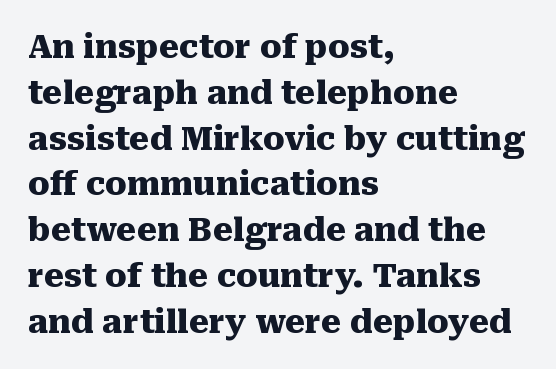
Q: Is the text bold? A: Yes.
Q: Is the text italic (slanted)? A: No, it is upright.
Q: Is the typeface a serif or a sans-serif typeface? A: Serif.
Q: Is the text underlined? A: No.
Q: How is the paragraph aligned? A: Left-aligned.
Q: Is the spacing between letters normal or unusually wide? A: Normal.
Q: Is the spacing between lines tight, normal or loose? A: Normal.
Q: Width (condensed, normal, or wide)? A: Normal.
Q: Stroke contrast? A: Medium.
Q: x-height? A: Medium.
Q: Monospaced? A: No.
